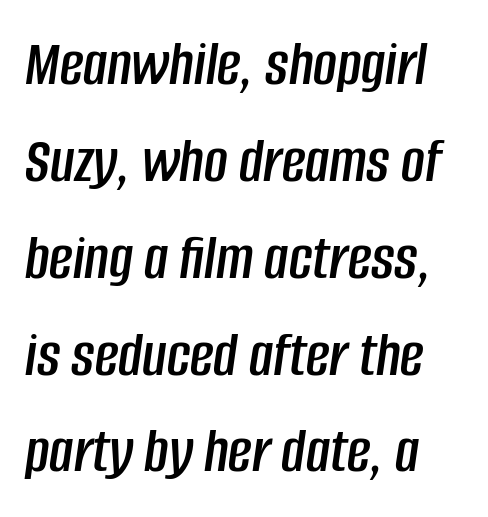
The image shows 65 px condensed type, italic (leaning right); set left-aligned, normal line spacing (1.49x), normal letter spacing, not underlined; low stroke contrast and a large x-height.
